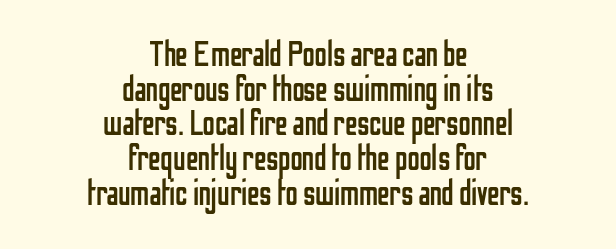
The image shows 35 px regular-weight, condensed sans-serif type, upright; set centered, tight line spacing (0.99x), normal letter spacing, not underlined; low stroke contrast and a medium x-height.
